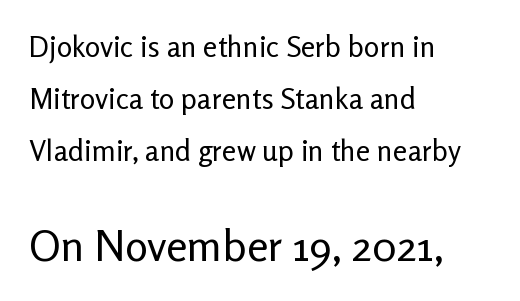
{"serif": "no", "italic": "no", "bold": "no", "weight": "regular", "width": "normal", "stroke_contrast": "low", "x_height": "medium", "monospaced": "no", "underline": "no", "align": "left", "line_spacing_ratio": 1.8, "letter_spacing": "normal", "letter_spacing_em": 0.0, "larger_block": "second", "size_ratio": 1.48, "glyph_px": 43}
